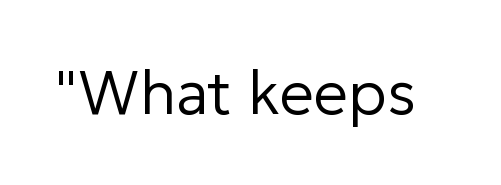
The image shows 61 px regular-weight sans-serif type, upright; set normal letter spacing, not underlined; low stroke contrast and a medium x-height.
